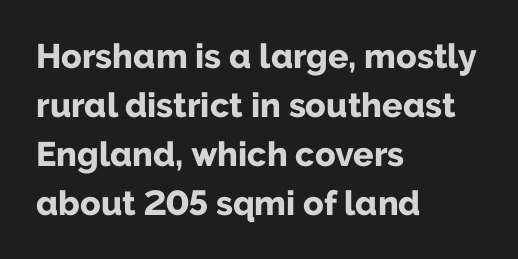
Q: Is the text bold? A: Yes.
Q: Is the text italic (slanted)? A: No, it is upright.
Q: Is the typeface a serif or a sans-serif typeface? A: Sans-serif.
Q: Is the text underlined? A: No.
Q: How is the paragraph aligned? A: Left-aligned.
Q: Is the spacing between letters normal or unusually wide? A: Normal.
Q: Is the spacing between lines tight, normal or loose? A: Normal.
Q: Width (condensed, normal, or wide)? A: Normal.
Q: Stroke contrast? A: Low.
Q: x-height? A: Medium.
Q: Monospaced? A: No.
